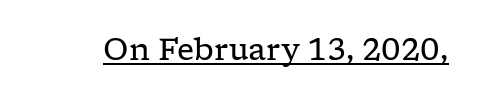
The image shows 30 px regular-weight, wide serif type, upright; set normal letter spacing, underlined; low stroke contrast and a medium x-height.
